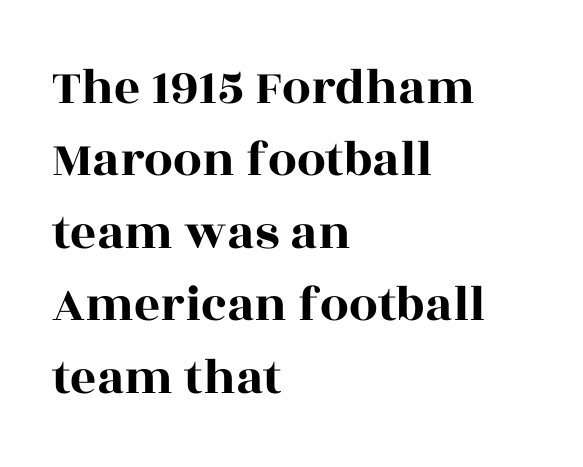
{"serif": "yes", "italic": "no", "width": "wide", "x_height": "large", "monospaced": "no", "underline": "no", "align": "left", "line_spacing": "normal", "line_spacing_ratio": 1.42, "letter_spacing": "normal", "letter_spacing_em": 0.0, "glyph_px": 51}
